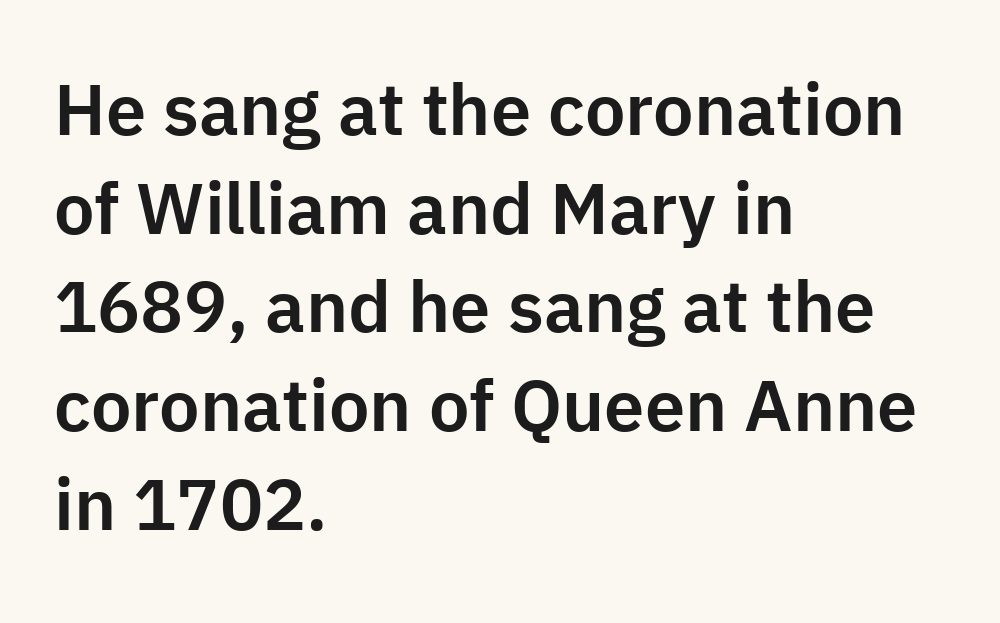
Q: Is the text italic (slanted)? A: No, it is upright.
Q: Is the typeface a serif or a sans-serif typeface? A: Sans-serif.
Q: Is the text underlined? A: No.
Q: How is the paragraph aligned? A: Left-aligned.
Q: Is the spacing between letters normal or unusually wide? A: Normal.
Q: Is the spacing between lines tight, normal or loose? A: Normal.
Q: Width (condensed, normal, or wide)? A: Normal.
Q: Stroke contrast? A: Low.
Q: x-height? A: Medium.
Q: Monospaced? A: No.
